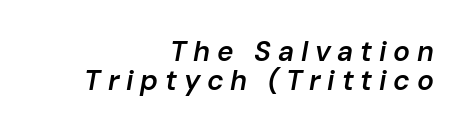
{"italic": "yes", "lean": "right", "slant_degrees": 10, "bold": "semi", "weight": "semibold", "width": "normal", "stroke_contrast": "low", "x_height": "medium", "monospaced": "no", "underline": "no", "align": "right", "line_spacing": "tight", "line_spacing_ratio": 1.03, "letter_spacing": "wide", "letter_spacing_em": 0.24, "glyph_px": 28}
